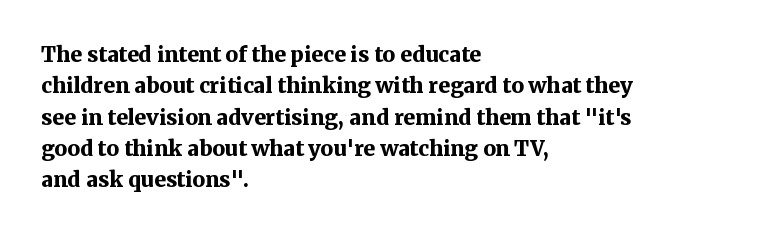
The passage shown is emphatically bold. The specimen reads as upright at a glance. Alignment: flush left. What stands out about the letter spacing? Nothing — it is the standard amount. The block of text has a typical density, with ordinary space between rows. The words here are not underlined.
